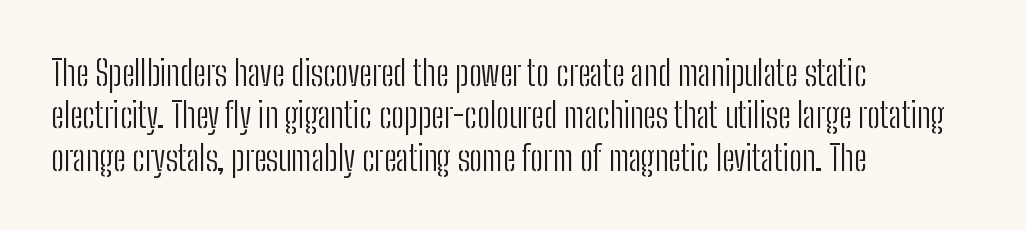
Q: Is the text bold? A: No.
Q: Is the text italic (slanted)? A: No, it is upright.
Q: Is the typeface a serif or a sans-serif typeface? A: Sans-serif.
Q: Is the text underlined? A: No.
Q: How is the paragraph aligned? A: Left-aligned.
Q: Is the spacing between letters normal or unusually wide? A: Normal.
Q: Width (condensed, normal, or wide)? A: Condensed.
Q: Stroke contrast? A: Low.
Q: x-height? A: Medium.
Q: Monospaced? A: No.
